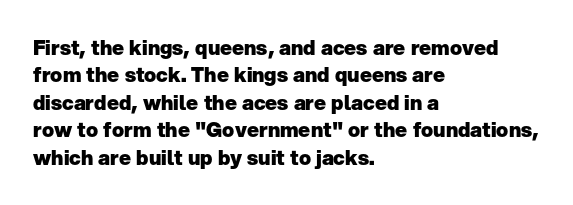
Here the glyphs are tracked normally, forming tight word shapes. The lettering stays uniformly vertical, giving the passage a roman look. The strokes are fattened all the way to bold. This sample keeps an unexceptional amount of space between lines. Underline: absent.
